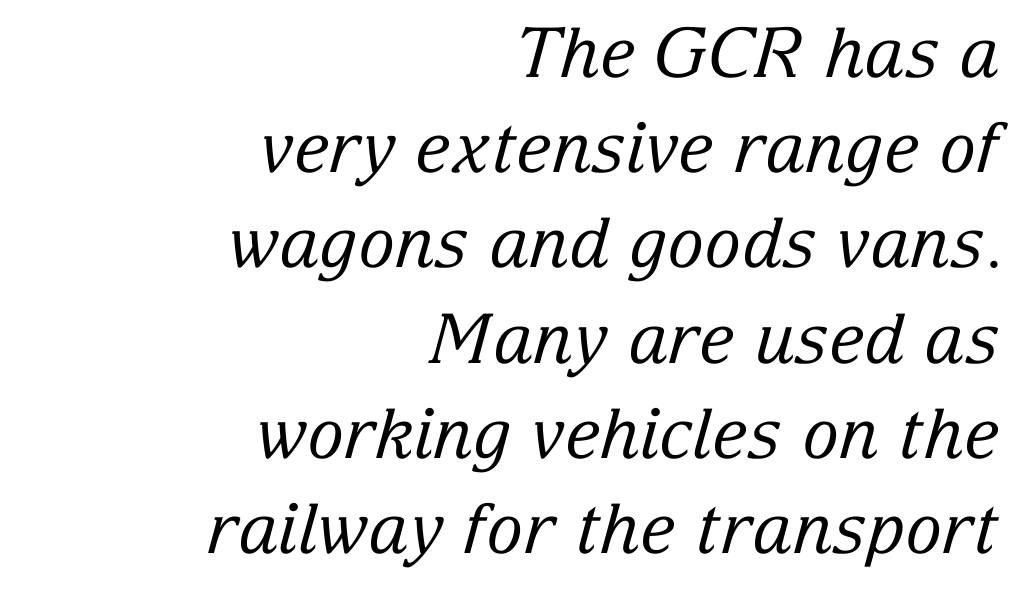
The image shows 69 px regular-weight serif type, italic (leaning right); set right-aligned, normal line spacing (1.38x), normal letter spacing, not underlined; low stroke contrast and a medium x-height.
